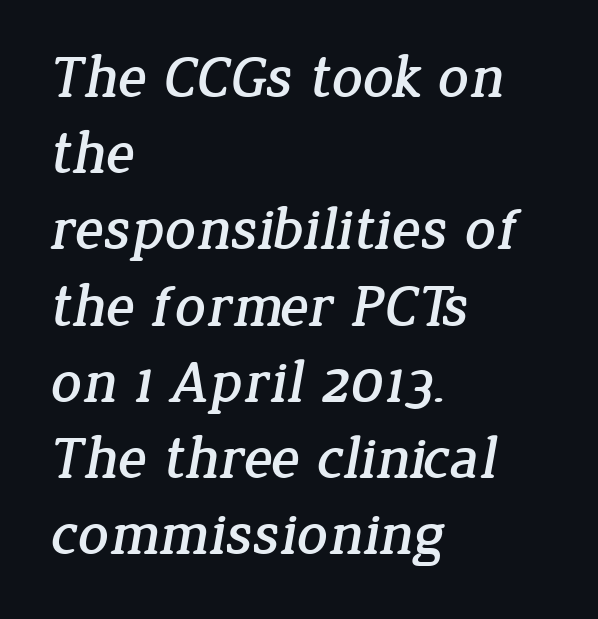
The image shows 60 px serif type; set left-aligned, normal line spacing (1.27x), normal letter spacing, not underlined; low stroke contrast and a medium x-height.
